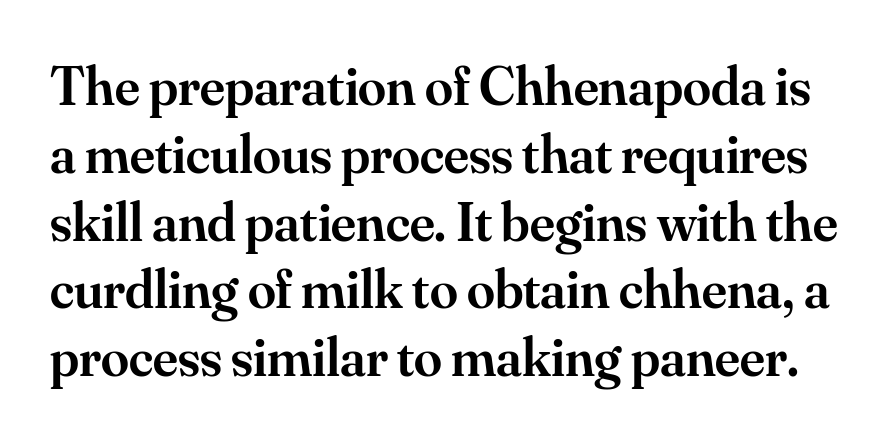
The image shows 56 px semibold serif type, upright; set line spacing 1.21x, normal letter spacing, not underlined; medium stroke contrast and a small x-height.
